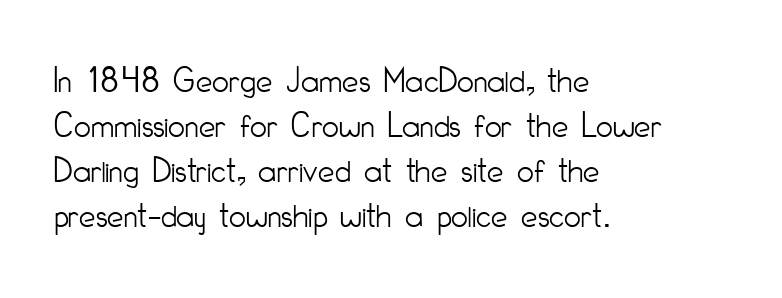
{"serif": "no", "italic": "no", "bold": "no", "weight": "light", "width": "condensed", "stroke_contrast": "low", "x_height": "small", "monospaced": "no", "underline": "no", "align": "left", "line_spacing_ratio": 1.22, "letter_spacing": "normal", "letter_spacing_em": 0.0, "glyph_px": 37}
